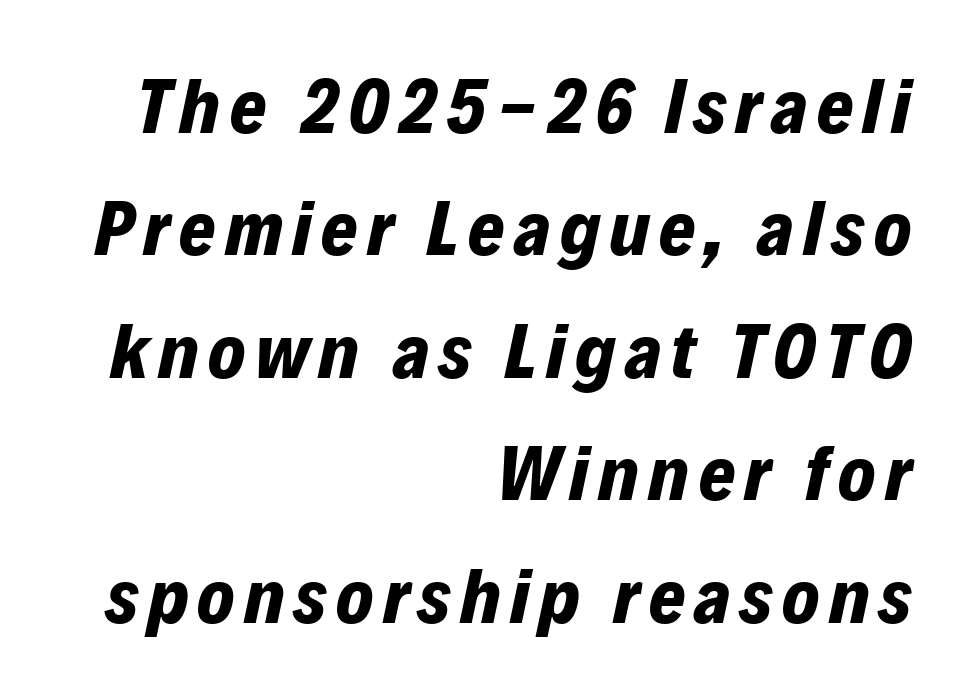
Characters are canted at an angle relative to the baseline's perpendicular. Emphasis by weight is at full strength: bold. Horizontal alignment here is rightward, an uncommon choice for prose. Notice how descenders clear the ascenders below comfortably — that's standard leading. The passage shown is typed in a proportional face where columns would drift. Underlining? Definitely not there.
